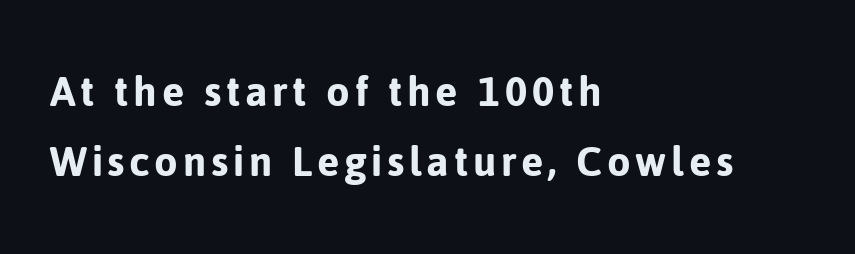
The image shows 48 px sans-serif type, upright; set left-aligned, normal line spacing (1.46x), not underlined; low stroke contrast and a medium x-height.
